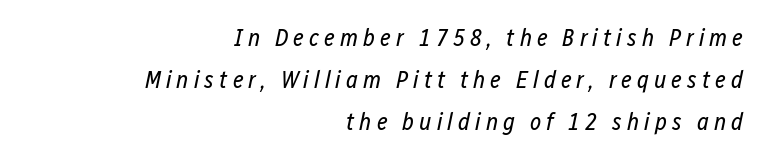
{"italic": "yes", "lean": "right", "slant_degrees": 12, "bold": "no", "underline": "no", "align": "right", "line_spacing_ratio": 1.75, "letter_spacing": "wide", "letter_spacing_em": 0.21, "glyph_px": 24}
